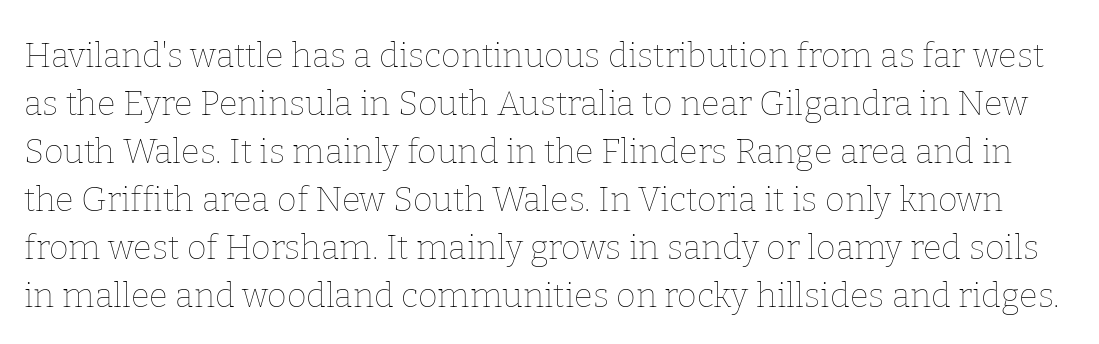
The image shows 34 px thin type, upright; set normal line spacing (1.41x), normal letter spacing, not underlined; low stroke contrast and a medium x-height.
